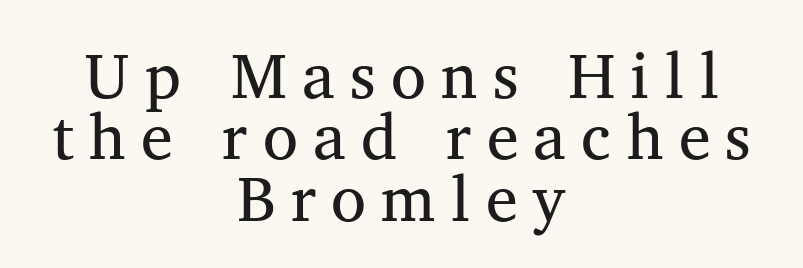
Reading down the block, each line starts at a different indent, mirrored at its end. The glyphs are unaccompanied by any horizontal stroke below them. Type style note: has serifs. If you drew a line through each stem, it would be perfectly vertical.
